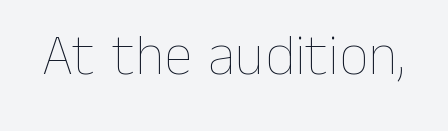
No chunkiness to these letters — they're not bold. Just letters on the line, the space beneath them empty. A roman cut, with each character standing at attention. Tracking value appears to be zero — textbook default spacing. Looks like regular typesetting: each glyph gets only the width it needs.
